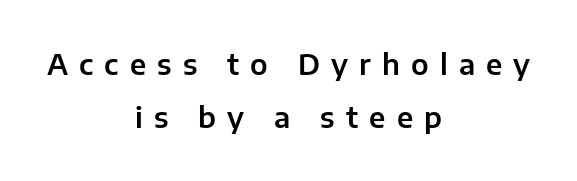
{"serif": "no", "italic": "no", "width": "normal", "stroke_contrast": "low", "x_height": "medium", "monospaced": "no", "underline": "no", "align": "center", "line_spacing_ratio": 1.88, "letter_spacing": "wide", "letter_spacing_em": 0.4, "glyph_px": 28}
